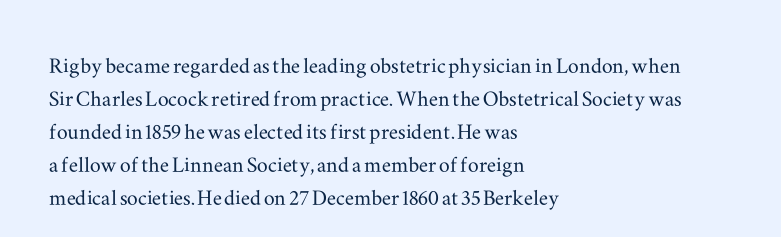
The image shows 27 px text type, upright; set left-aligned, line spacing 1.22x, normal letter spacing, not underlined.
